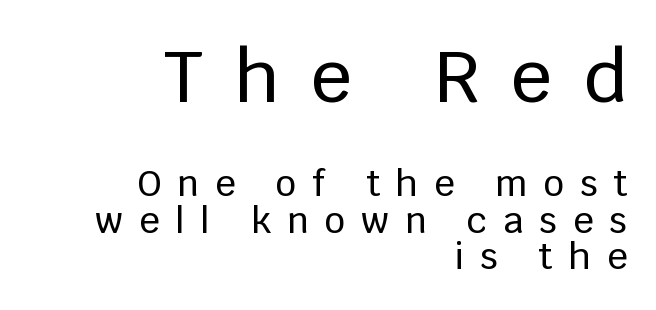
Each letter keeps its own natural width here, so spacing adapts to shape. Italic? Not at all — the glyphs are vertical. Is this a sans? Yes — the strokes have no serifs. Leading: reduced. Bare-footed words on every line. All the whitespace from short lines collects on the left.
